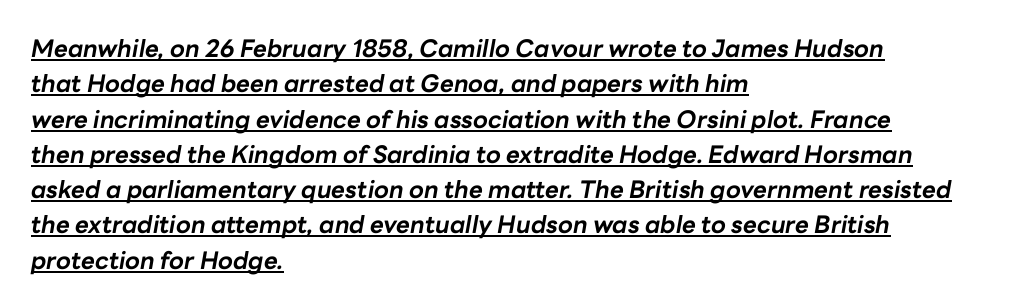
Is there much room between lines? A standard amount, neither cramped nor airy. The horizontal fit of the characters is conventional and even. I'd describe the lettering as bold — thick and assertive. Underlined type. The setting favours the left margin, as ordinary paragraphs usually do. The axis of the letterforms is tilted away from vertical.
